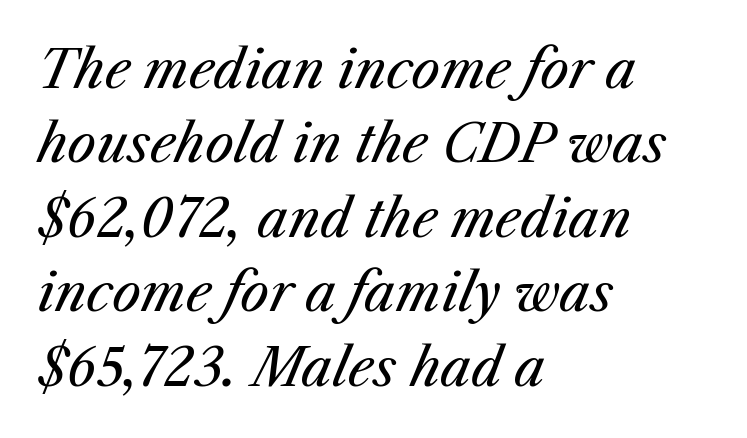
The image shows 51 px regular-weight type, italic (leaning right); set left-aligned, normal line spacing (1.46x), normal letter spacing, not underlined; medium stroke contrast and a medium x-height.
